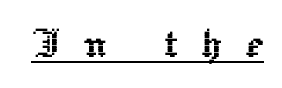
Q: Is the text italic (slanted)? A: No, it is upright.
Q: Is the text underlined? A: Yes.
Q: Is the spacing between letters normal or unusually wide? A: Unusually wide.
Q: Width (condensed, normal, or wide)? A: Normal.
Q: x-height? A: Medium.
Q: Monospaced? A: No.
